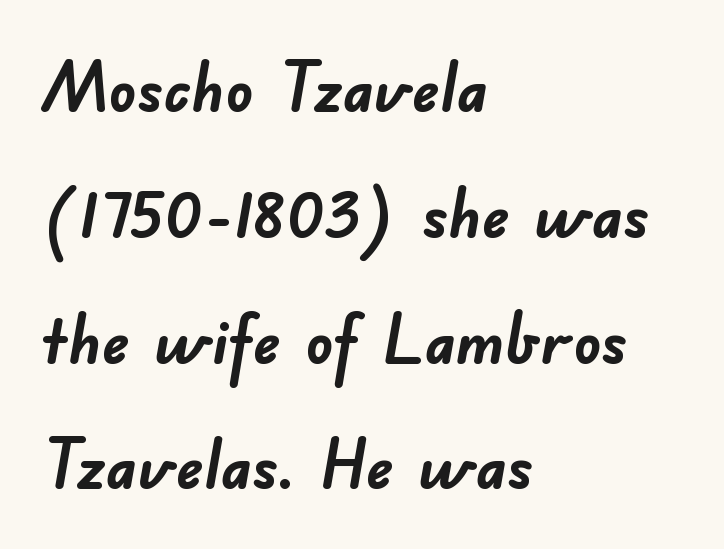
How heavy is the stroke? Heavy — this is a bold. The space directly below the letters is spotless. Characters follow at the spacing the type designer built in. Typographically, this falls in the sans-serif category. Each letter keeps its own natural width here, so spacing adapts to shape.
